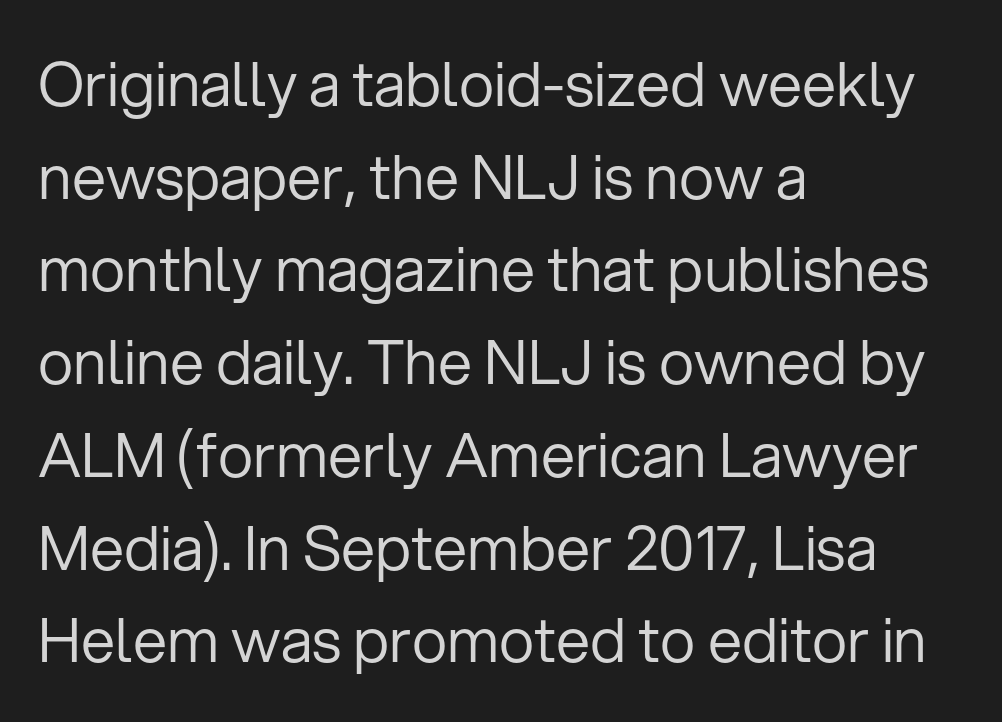
Q: Is the text bold? A: No.
Q: Is the text italic (slanted)? A: No, it is upright.
Q: Is the typeface a serif or a sans-serif typeface? A: Sans-serif.
Q: Is the text underlined? A: No.
Q: How is the paragraph aligned? A: Left-aligned.
Q: Is the spacing between letters normal or unusually wide? A: Normal.
Q: Is the spacing between lines tight, normal or loose? A: Normal.
Q: Width (condensed, normal, or wide)? A: Normal.
Q: Stroke contrast? A: Low.
Q: x-height? A: Medium.
Q: Monospaced? A: No.
